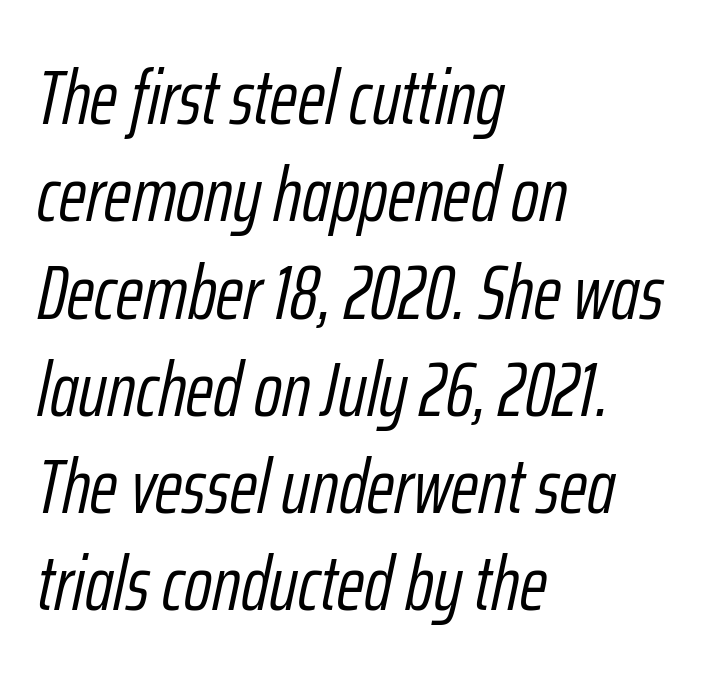
The image shows 76 px light, condensed type, italic (leaning right); set left-aligned, normal line spacing (1.28x), normal letter spacing, not underlined; low stroke contrast and a medium x-height.
